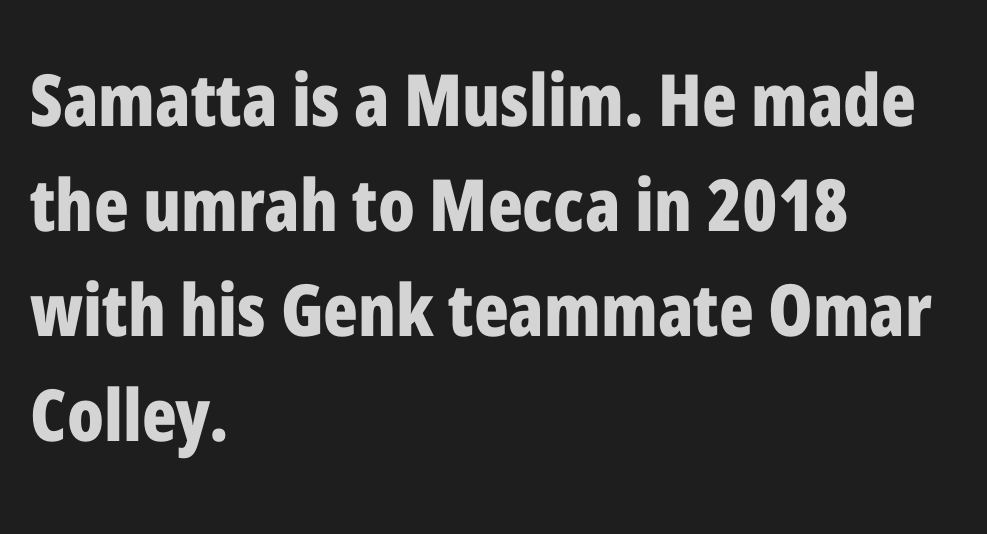
Q: Is the text bold? A: Yes.
Q: Is the text italic (slanted)? A: No, it is upright.
Q: Is the typeface a serif or a sans-serif typeface? A: Sans-serif.
Q: Is the text underlined? A: No.
Q: How is the paragraph aligned? A: Left-aligned.
Q: Is the spacing between letters normal or unusually wide? A: Normal.
Q: Is the spacing between lines tight, normal or loose? A: Normal.
Q: Width (condensed, normal, or wide)? A: Condensed.
Q: Stroke contrast? A: Low.
Q: x-height? A: Medium.
Q: Monospaced? A: No.
